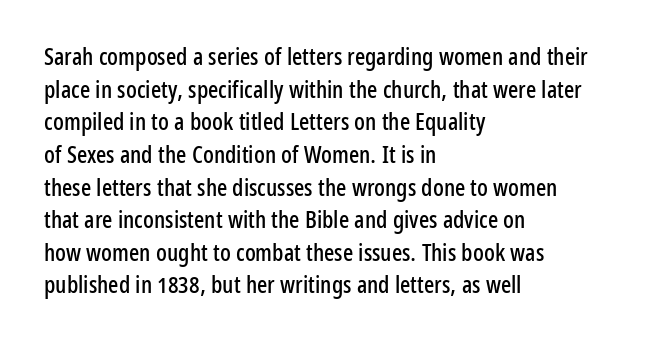
The vertical gap from one line to the next is medium. The rendering keeps characters at their native spacing. The axis of the letterforms is exactly vertical. Bare-footed words on every line. In CSS terms this would be text-align: left.
